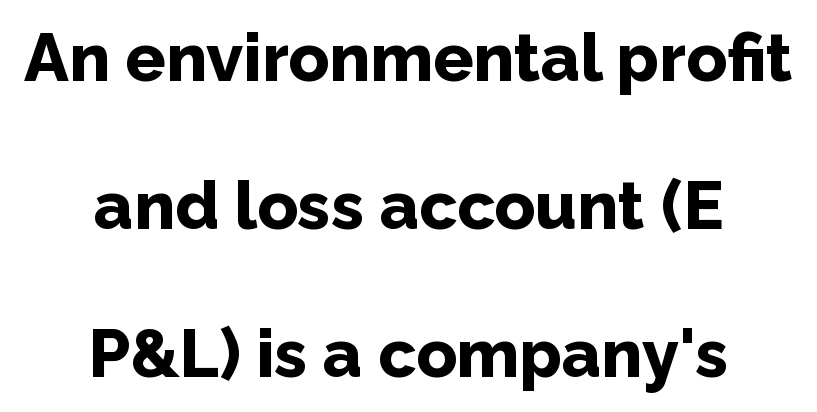
Reading down the block, each line starts at a different indent, mirrored at its end. A typesetter would mark this as roman, not italic. Look at the tracking — it's just the regular setting, nothing added. Spacing verdict: proportional, widths tailored to each character.
